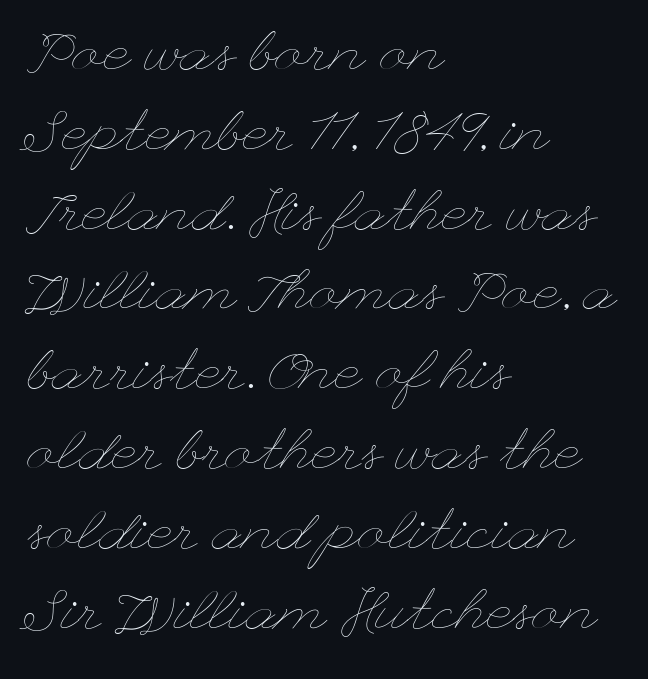
Q: Is the text bold? A: No.
Q: Is the text italic (slanted)? A: Yes.
Q: Is the text underlined? A: No.
Q: How is the paragraph aligned? A: Left-aligned.
Q: Is the spacing between letters normal or unusually wide? A: Normal.
Q: Is the spacing between lines tight, normal or loose? A: Normal.
Q: Width (condensed, normal, or wide)? A: Wide.
Q: Stroke contrast? A: Low.
Q: x-height? A: Small.
